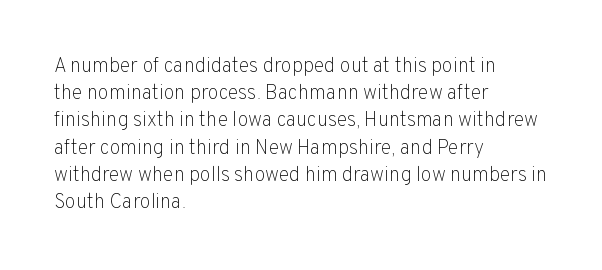
Q: Is the text bold? A: No.
Q: Is the text italic (slanted)? A: No, it is upright.
Q: Is the text underlined? A: No.
Q: How is the paragraph aligned? A: Left-aligned.
Q: Is the spacing between letters normal or unusually wide? A: Normal.
Q: Is the spacing between lines tight, normal or loose? A: Normal.
